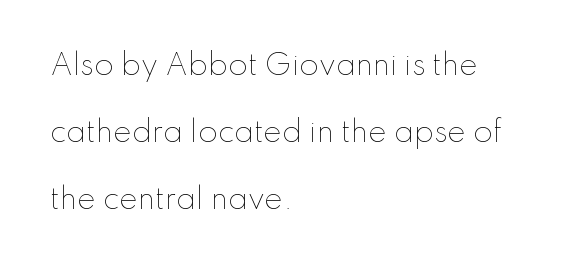
Q: Is the text bold? A: No.
Q: Is the text italic (slanted)? A: No, it is upright.
Q: Is the text underlined? A: No.
Q: How is the paragraph aligned? A: Left-aligned.
Q: Is the spacing between letters normal or unusually wide? A: Normal.
Q: Is the spacing between lines tight, normal or loose? A: Loose.
Q: Width (condensed, normal, or wide)? A: Normal.
Q: Stroke contrast? A: Low.
Q: x-height? A: Small.
Q: Monospaced? A: No.
